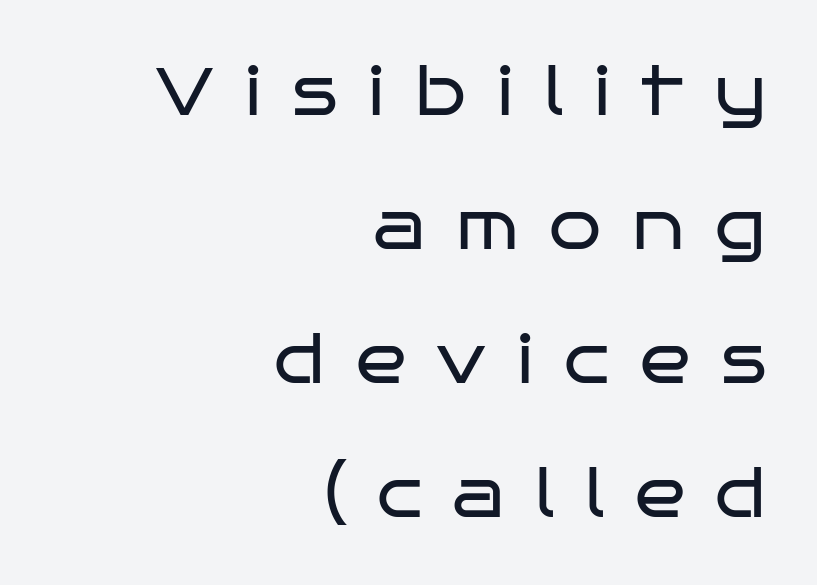
{"serif": "no", "italic": "no", "bold": "no", "weight": "regular", "width": "wide", "stroke_contrast": "low", "x_height": "large", "monospaced": "no", "underline": "no", "align": "right", "line_spacing": "loose", "line_spacing_ratio": 2.0, "letter_spacing": "wide", "letter_spacing_em": 0.46, "glyph_px": 67}
